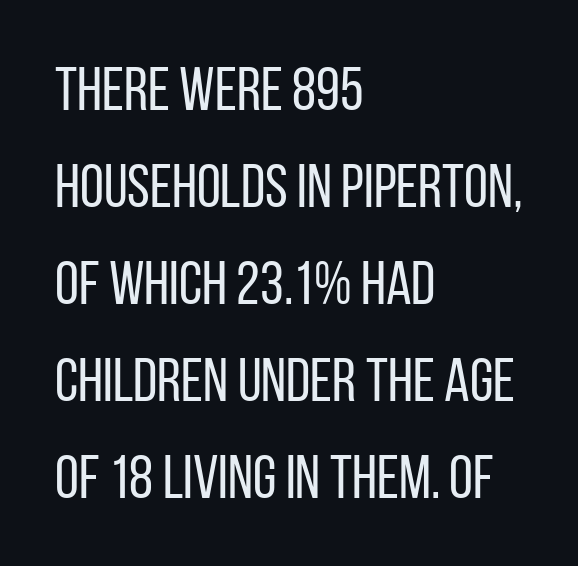
The image shows 61 px regular-weight, condensed sans-serif type, upright; set left-aligned, normal line spacing (1.59x), normal letter spacing, not underlined; low stroke contrast and a large x-height.
